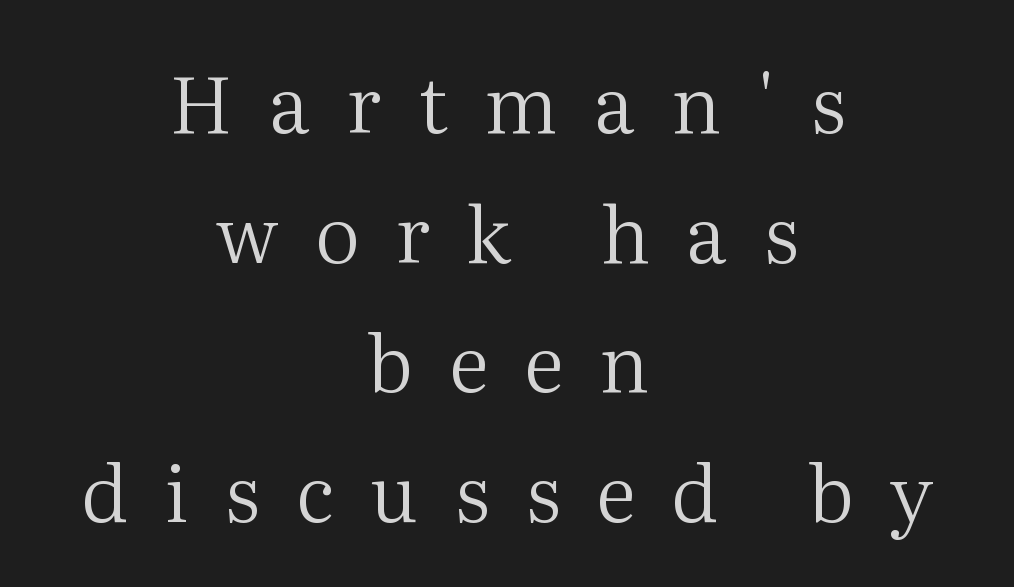
The image shows 79 px regular-weight serif type, upright; set centered, normal line spacing (1.64x), unusually wide letter spacing (+0.46 em), not underlined; medium stroke contrast and a medium x-height.
